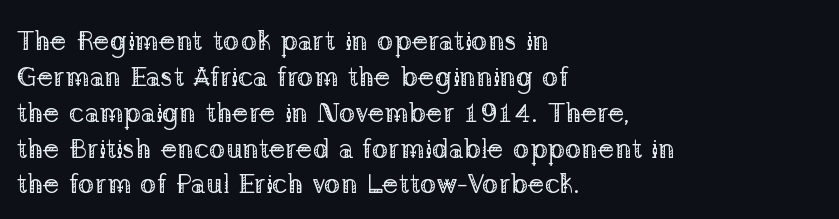
{"serif": "yes", "italic": "no", "bold": "no", "weight": "regular", "width": "normal", "stroke_contrast": "low", "x_height": "medium", "monospaced": "no", "underline": "no", "align": "left", "line_spacing": "normal", "line_spacing_ratio": 1.28, "letter_spacing": "normal", "letter_spacing_em": 0.0, "glyph_px": 28}
